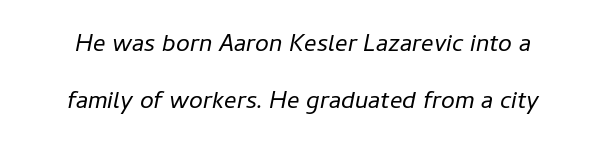
Think of a printed novel: that variable character pitch is what you see here. The face used here is rendered with its standard letterfit. The lines in this sample share a center point and differ in where they start and stop. The specimen reads as italic at a glance.
